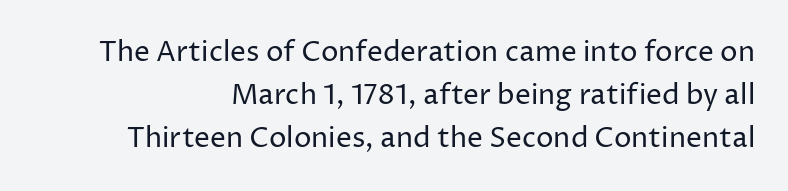
The passage shown is not underscored anywhere. Notice how descenders clear the ascenders below comfortably — that's standard leading. Honestly, the letter spacing is just normal — you wouldn't notice it. Think of a printed novel: that variable character pitch is what you see here. Vertical stems look standard width or narrower in stroke. Designer's note — italics off, roman on.
